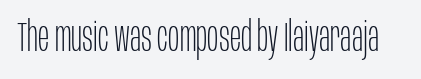
{"serif": "no", "italic": "no", "bold": "no", "weight": "thin", "width": "condensed", "stroke_contrast": "low", "x_height": "large", "monospaced": "no", "underline": "no", "letter_spacing": "normal", "letter_spacing_em": 0.0, "glyph_px": 42}
